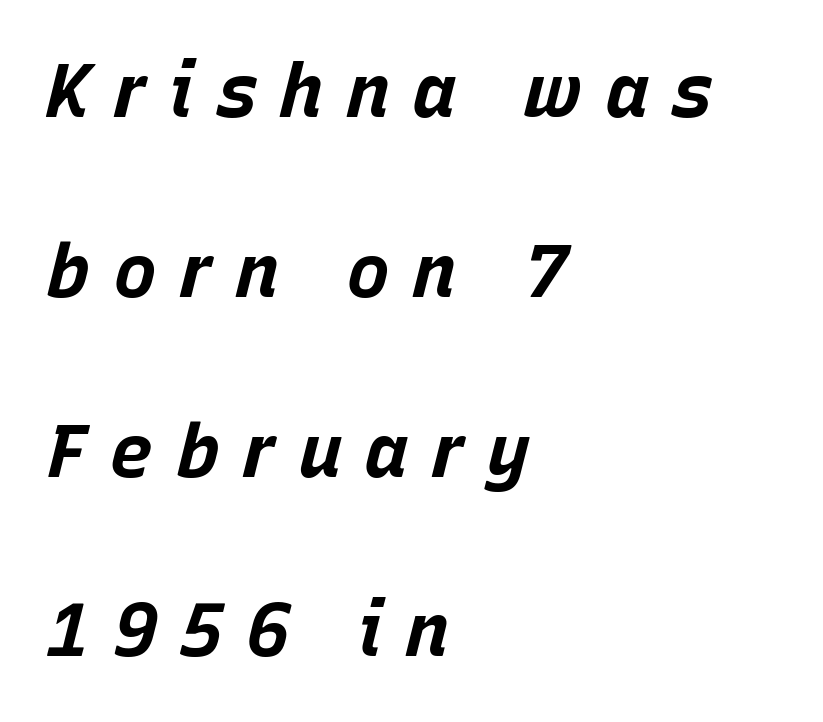
These lines stand farther apart than default settings would place them. Inter-character spacing is expanded well beyond the font's built-in metrics. You could not count columns in this text — the font is proportionally spaced. Look at the stroke-to-counter ratio: heavy, a bold. Looking at the ascenders, they clearly lean.
